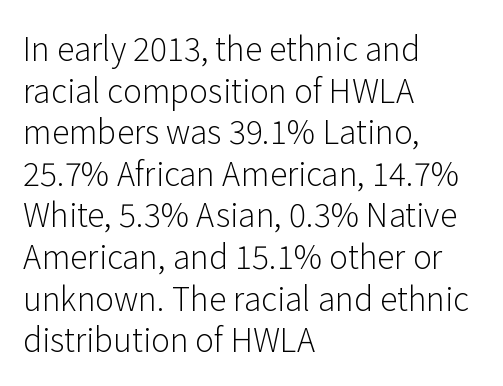
The image shows 32 px light sans-serif type, upright; set left-aligned, normal line spacing (1.3x), normal letter spacing, not underlined; low stroke contrast and a medium x-height.
